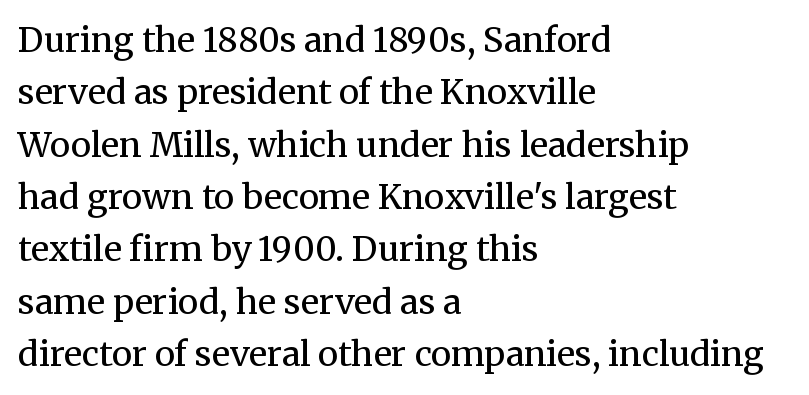
{"serif": "yes", "italic": "no", "bold": "no", "weight": "regular", "width": "normal", "stroke_contrast": "medium", "x_height": "medium", "monospaced": "no", "underline": "no", "align": "left", "line_spacing": "normal", "line_spacing_ratio": 1.54, "letter_spacing": "normal", "letter_spacing_em": 0.0, "glyph_px": 34}
